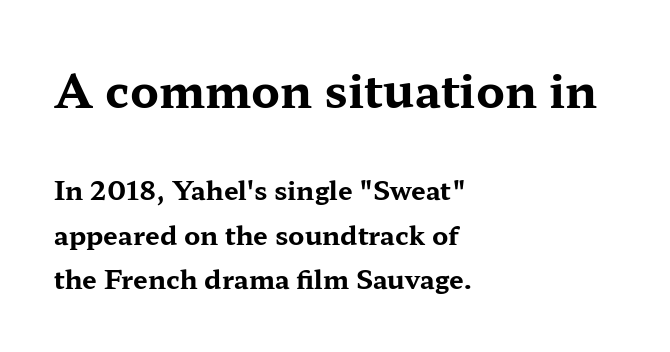
Note the varied advance widths — an 'i' is clearly narrower than an 'm'. Note: serifs present on the glyphs. The rendering keeps characters at their native spacing. In this sample the first text group is rendered at the bigger scale.
